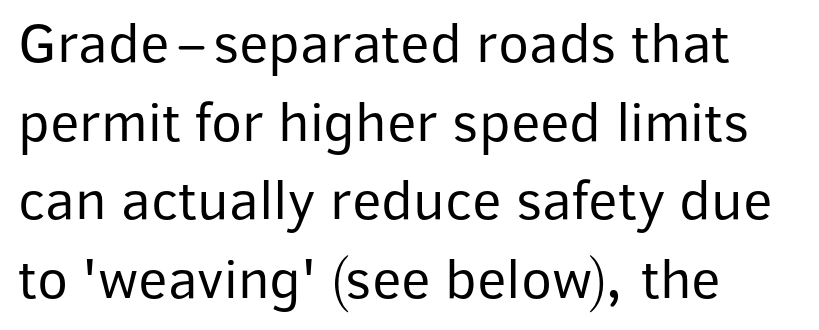
Horizontal bands of white between lines are of average thickness. This rendering leaves character spacing at its baseline value. The paragraph has a hard left edge and a soft right edge. If you drew a line through each stem, it would be perfectly vertical.
